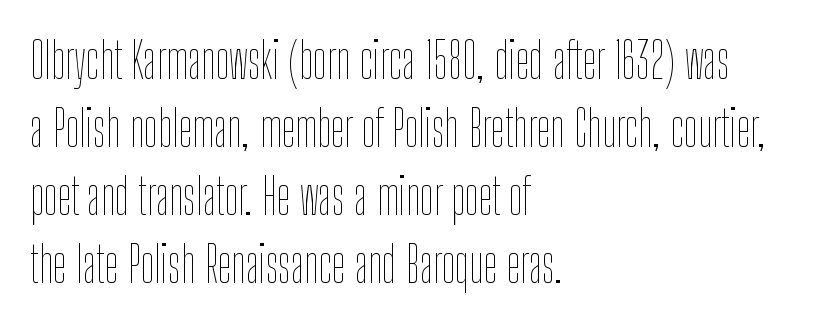
Summary of weight: not heavy and not bold. Inter-character spacing is left at the font's built-in metrics. Is there much room between lines? A standard amount, neither cramped nor airy. Letters rest on an invisible, unmarked baseline. Horizontal alignment here is leftward, the default for most running prose.
